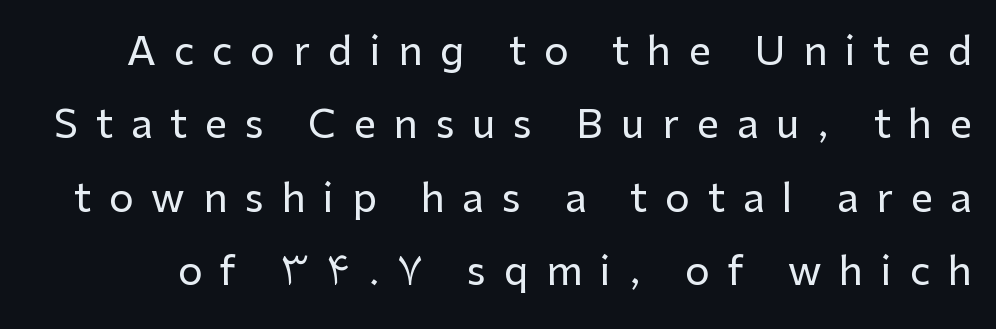
{"serif": "no", "italic": "no", "width": "normal", "stroke_contrast": "low", "x_height": "medium", "monospaced": "no", "underline": "no", "line_spacing_ratio": 1.88, "letter_spacing": "wide", "letter_spacing_em": 0.46, "glyph_px": 39}
